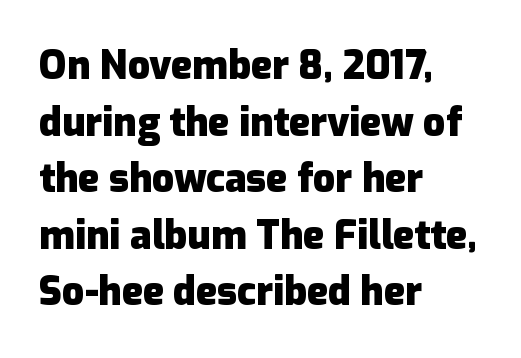
{"serif": "no", "italic": "no", "bold": "yes", "weight": "heavy", "width": "normal", "stroke_contrast": "low", "x_height": "medium", "monospaced": "no", "underline": "no", "align": "left", "line_spacing": "normal", "line_spacing_ratio": 1.45, "letter_spacing": "normal", "letter_spacing_em": 0.0, "glyph_px": 39}
